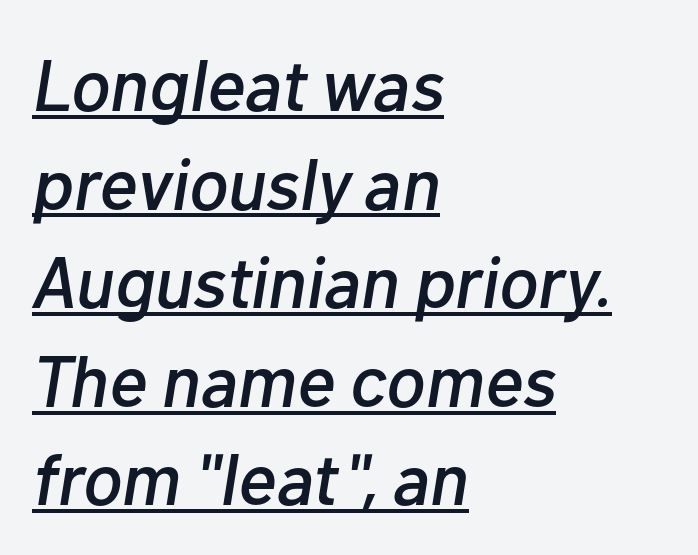
Q: Is the text italic (slanted)? A: Yes, it leans right by about 10 degrees.
Q: Is the text underlined? A: Yes.
Q: How is the paragraph aligned? A: Left-aligned.
Q: Is the spacing between letters normal or unusually wide? A: Normal.
Q: Is the spacing between lines tight, normal or loose? A: Normal.
Q: Width (condensed, normal, or wide)? A: Normal.
Q: Stroke contrast? A: Low.
Q: x-height? A: Medium.
Q: Monospaced? A: No.
